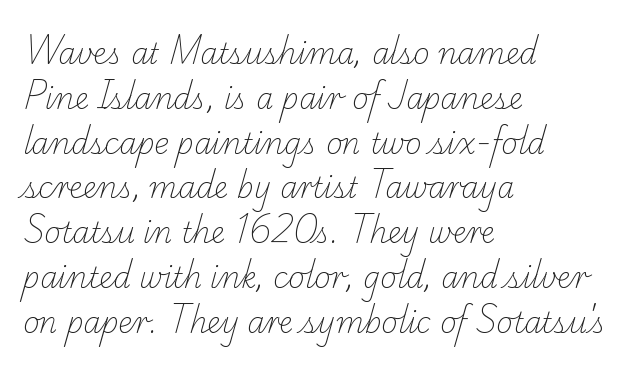
Q: Is the text bold? A: No.
Q: Is the typeface a serif or a sans-serif typeface? A: Serif.
Q: Is the text underlined? A: No.
Q: How is the paragraph aligned? A: Left-aligned.
Q: Is the spacing between letters normal or unusually wide? A: Normal.
Q: Is the spacing between lines tight, normal or loose? A: Normal.
Q: Width (condensed, normal, or wide)? A: Normal.
Q: Stroke contrast? A: Low.
Q: x-height? A: Small.
Q: Monospaced? A: No.
